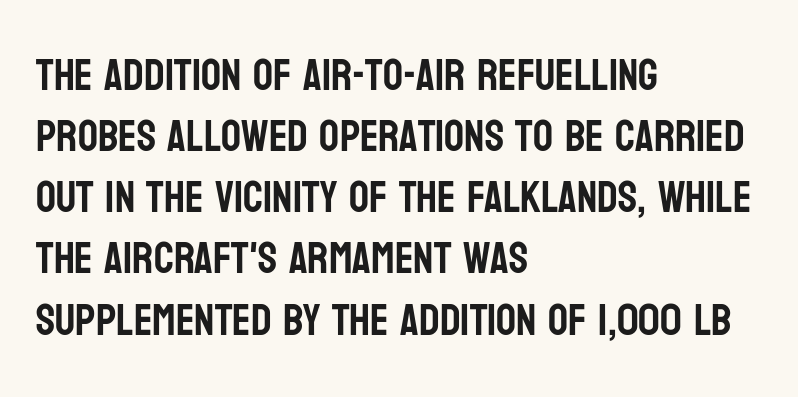
Character widths vary here, with narrow letters taking less room than wide ones. A typesetter would call this zero additional tracking. The lines in this sample share a left origin and differ only in where they stop. Classification — sans serif.
